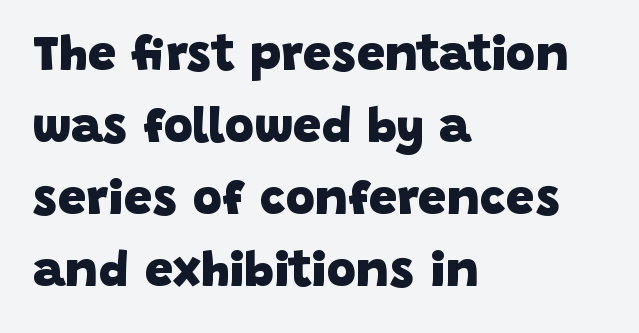
The image shows 50 px heavy sans-serif type; set left-aligned, normal line spacing (1.44x), normal letter spacing, not underlined; low stroke contrast and a large x-height.
